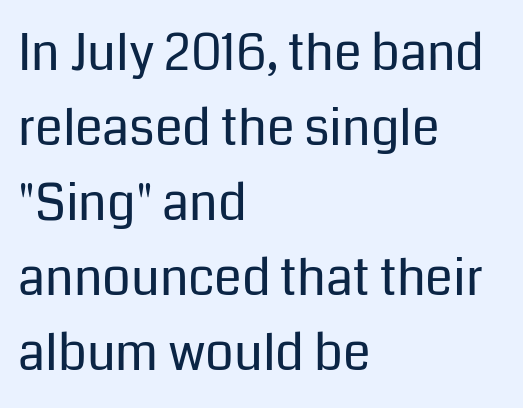
The typesetting does not lean heavy: it is not bold. Left-aligned paragraph, ragged on the right. A typesetter would label this face a sans. It's the straight-up-and-down kind of type. Lines of text with bare space underneath. A typesetter would call this leading conventional body-copy spacing.
